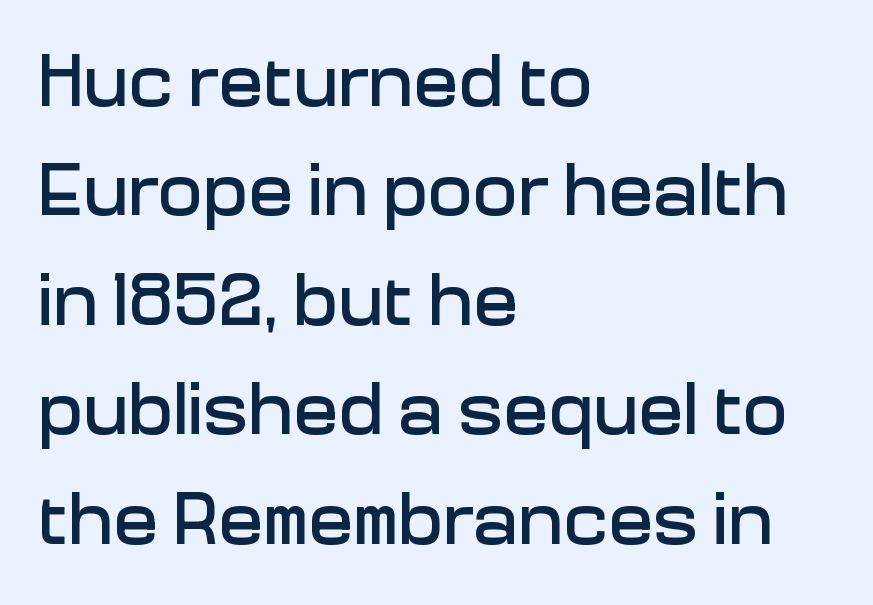
The line texture is even and compact thanks to regular tracking. Each letter keeps its own natural width here, so spacing adapts to shape. The letters stand upright; this is a roman face. I'd call this a sans setting — the letters go barefoot. The area under the type is left untouched.
